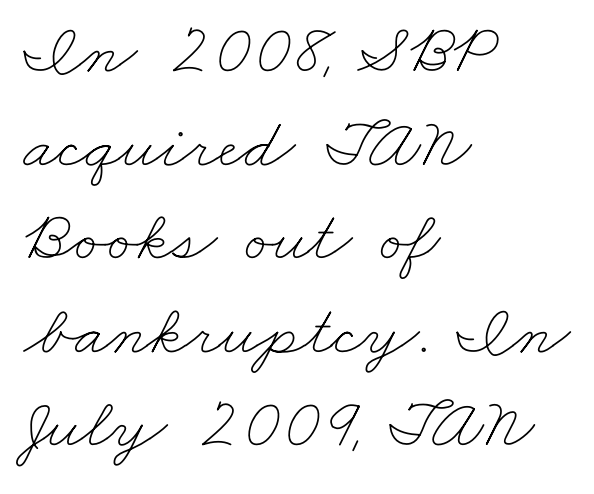
The image shows 72 px thin, wide type; set left-aligned, normal line spacing (1.3x), normal letter spacing, not underlined; low stroke contrast and a small x-height.
